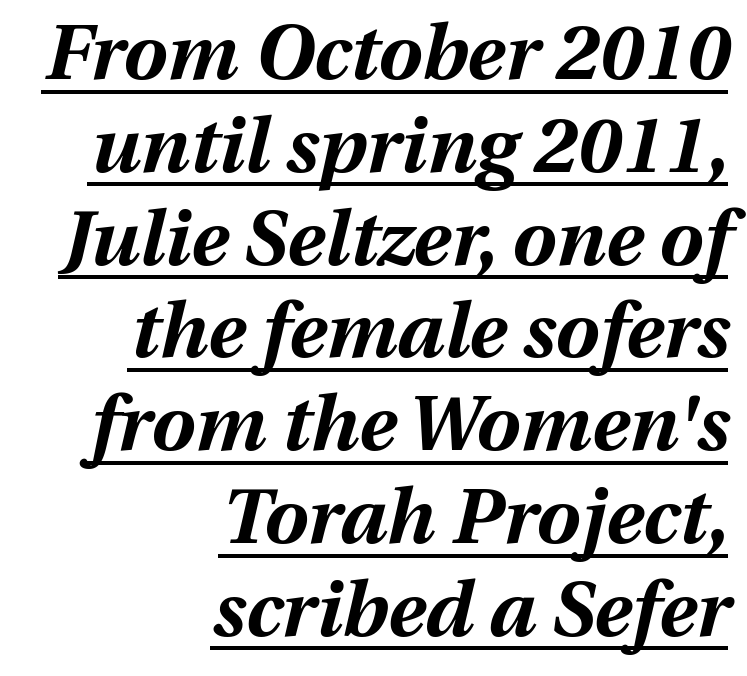
{"italic": "yes", "lean": "right", "slant_degrees": 13, "bold": "yes", "weight": "bold", "width": "normal", "stroke_contrast": "medium", "x_height": "medium", "monospaced": "no", "underline": "yes", "align": "right", "line_spacing_ratio": 1.19, "letter_spacing": "normal", "letter_spacing_em": 0.0, "glyph_px": 78}
